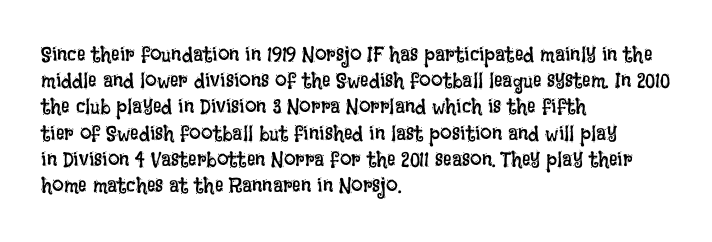
{"italic": "no", "bold": "no", "underline": "no", "align": "left", "line_spacing": "normal", "line_spacing_ratio": 1.25, "letter_spacing": "normal", "letter_spacing_em": 0.0, "glyph_px": 21}
